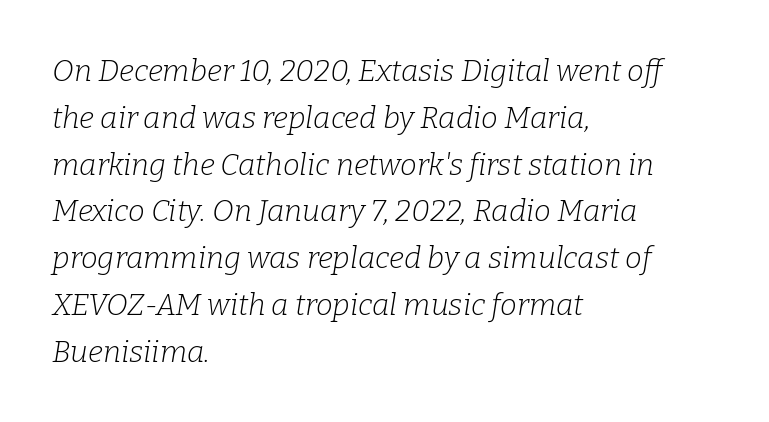
Leading matches the norm, producing a regular column. To sum up the face: it has serifs. Here the designer chose a conventional face with non-uniform glyph widths. Lines of text with bare space underneath. In terms of letterspacing, this is plain default setting.
